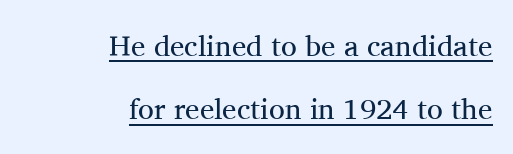
{"serif": "yes", "italic": "no", "bold": "no", "weight": "regular", "width": "normal", "stroke_contrast": "medium", "x_height": "medium", "monospaced": "no", "underline": "yes", "align": "right", "line_spacing": "loose", "line_spacing_ratio": 2.18, "letter_spacing": "normal", "letter_spacing_em": 0.0, "glyph_px": 29}
